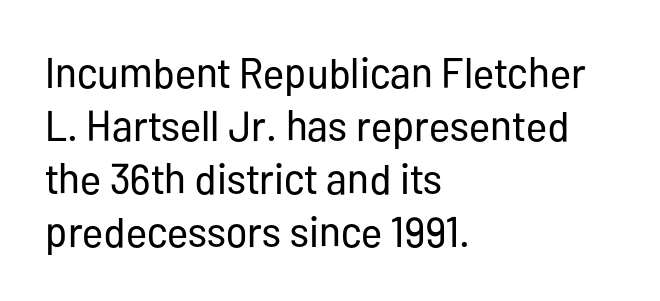
Q: Is the text bold? A: No.
Q: Is the text italic (slanted)? A: No, it is upright.
Q: Is the typeface a serif or a sans-serif typeface? A: Sans-serif.
Q: Is the text underlined? A: No.
Q: How is the paragraph aligned? A: Left-aligned.
Q: Is the spacing between letters normal or unusually wide? A: Normal.
Q: Width (condensed, normal, or wide)? A: Condensed.
Q: Stroke contrast? A: Low.
Q: x-height? A: Medium.
Q: Monospaced? A: No.
